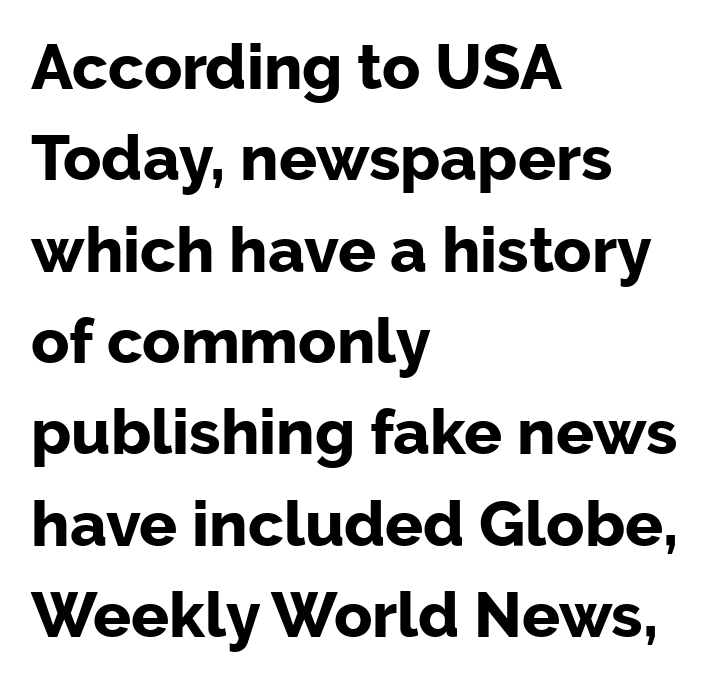
{"serif": "no", "italic": "no", "bold": "yes", "weight": "bold", "width": "normal", "stroke_contrast": "low", "x_height": "medium", "monospaced": "no", "underline": "no", "align": "left", "line_spacing": "normal", "line_spacing_ratio": 1.45, "letter_spacing": "normal", "letter_spacing_em": 0.0, "glyph_px": 63}
